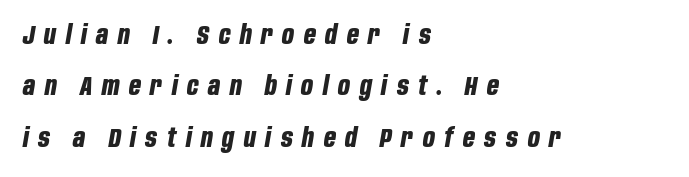
{"italic": "yes", "lean": "right", "slant_degrees": 10, "bold": "yes", "underline": "no", "align": "left", "line_spacing": "loose", "line_spacing_ratio": 1.98, "letter_spacing": "wide", "letter_spacing_em": 0.37, "glyph_px": 26}
